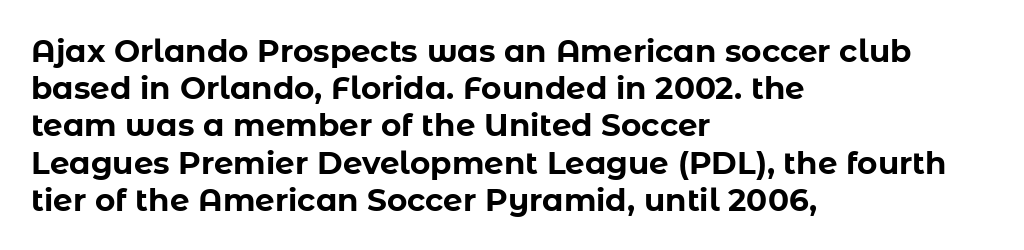
{"serif": "no", "italic": "no", "bold": "yes", "weight": "bold", "width": "normal", "stroke_contrast": "low", "x_height": "medium", "monospaced": "no", "underline": "no", "align": "left", "line_spacing_ratio": 1.2, "letter_spacing": "normal", "letter_spacing_em": 0.0, "glyph_px": 31}
